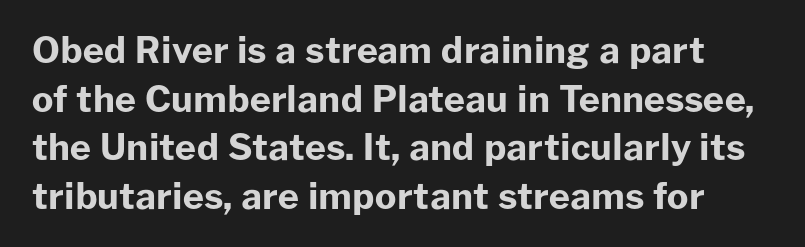
Q: Is the text bold? A: Yes.
Q: Is the text italic (slanted)? A: No, it is upright.
Q: Is the typeface a serif or a sans-serif typeface? A: Sans-serif.
Q: Is the text underlined? A: No.
Q: Is the spacing between letters normal or unusually wide? A: Normal.
Q: Is the spacing between lines tight, normal or loose? A: Normal.
Q: Width (condensed, normal, or wide)? A: Normal.
Q: Stroke contrast? A: Low.
Q: x-height? A: Medium.
Q: Monospaced? A: No.
